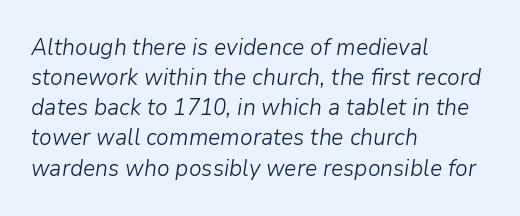
Q: Is the text bold? A: No.
Q: Is the text italic (slanted)? A: Yes, it leans right by about 9 degrees.
Q: Is the text underlined? A: No.
Q: How is the paragraph aligned? A: Left-aligned.
Q: Is the spacing between letters normal or unusually wide? A: Normal.
Q: Is the spacing between lines tight, normal or loose? A: Normal.
